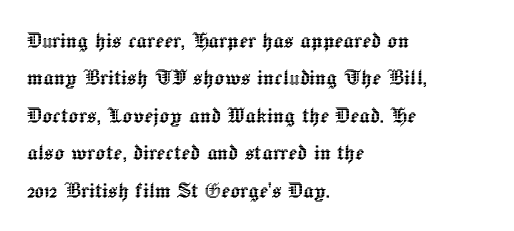
Q: Is the text italic (slanted)? A: No, it is upright.
Q: Is the text underlined? A: No.
Q: How is the paragraph aligned? A: Left-aligned.
Q: Is the spacing between letters normal or unusually wide? A: Normal.
Q: Is the spacing between lines tight, normal or loose? A: Normal.
